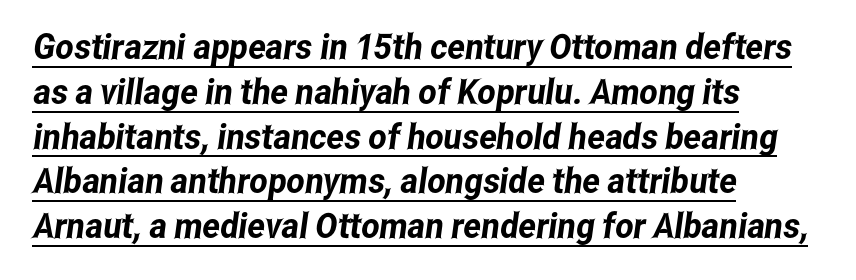
The letterforms sit shoulder to shoulder at normal distance. The letters advance in unequal steps, a hallmark of proportional type. The typesetter chose a ragged-right arrangement here. Regular leading.
